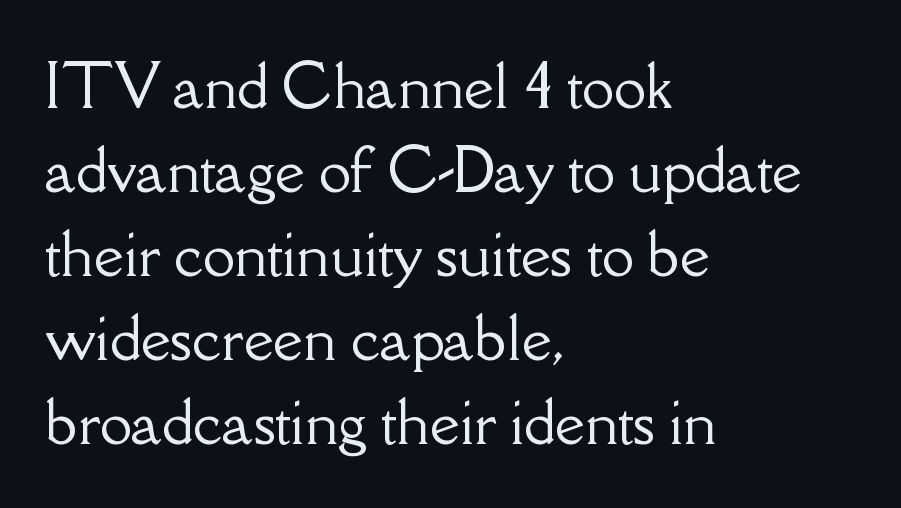
Stroke terminals: seriffed. The vertical gap from one line to the next is medium. The glyphs are unaccompanied by any horizontal stroke below them. When letters stand straight like this, we call the style roman or upright.
